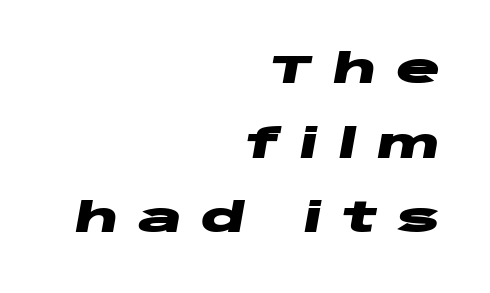
{"italic": "yes", "lean": "right", "slant_degrees": 10, "bold": "yes", "weight": "heavy", "width": "wide", "stroke_contrast": "low", "x_height": "large", "monospaced": "no", "underline": "no", "align": "right", "line_spacing_ratio": 1.82, "letter_spacing": "wide", "letter_spacing_em": 0.48, "glyph_px": 41}
